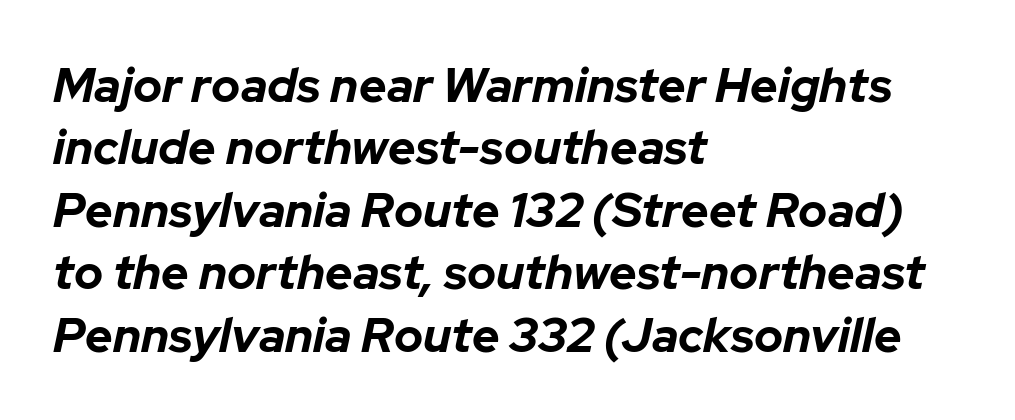
The image shows 48 px bold type, italic (leaning right); set left-aligned, normal line spacing (1.3x), normal letter spacing, not underlined; low stroke contrast and a medium x-height.
